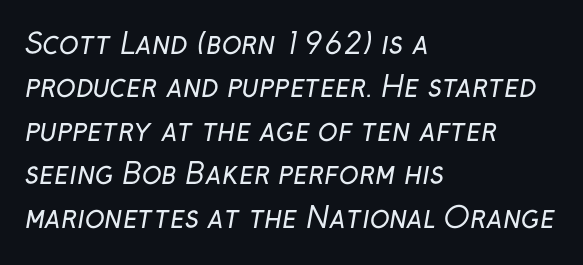
{"serif": "no", "bold": "no", "weight": "regular", "width": "normal", "stroke_contrast": "low", "x_height": "medium", "monospaced": "no", "underline": "no", "align": "left", "line_spacing": "normal", "line_spacing_ratio": 1.5, "letter_spacing": "normal", "letter_spacing_em": 0.0, "glyph_px": 29}
